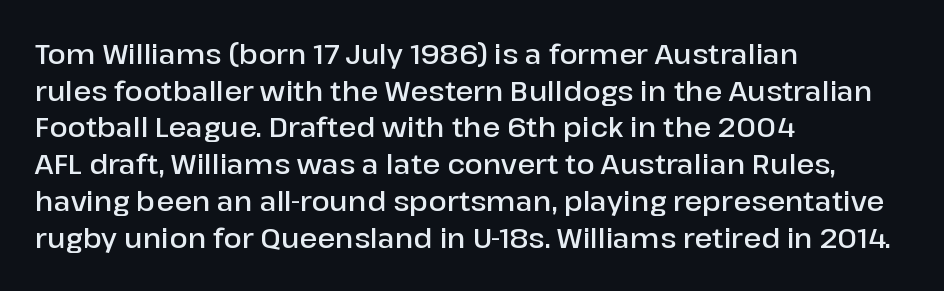
Q: Is the text bold? A: Semi-bold.
Q: Is the text italic (slanted)? A: No, it is upright.
Q: Is the text underlined? A: No.
Q: How is the paragraph aligned? A: Left-aligned.
Q: Is the spacing between letters normal or unusually wide? A: Normal.
Q: Is the spacing between lines tight, normal or loose? A: Normal.
